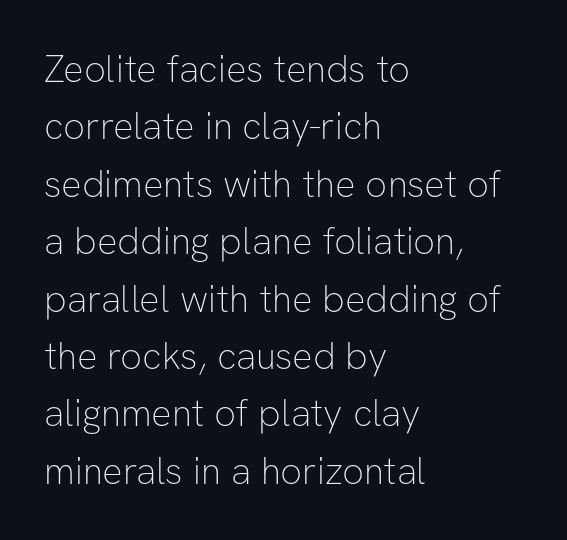
The image shows 38 px thin sans-serif type, upright; set left-aligned, normal line spacing (1.51x), normal letter spacing, not underlined; low stroke contrast and a medium x-height.
